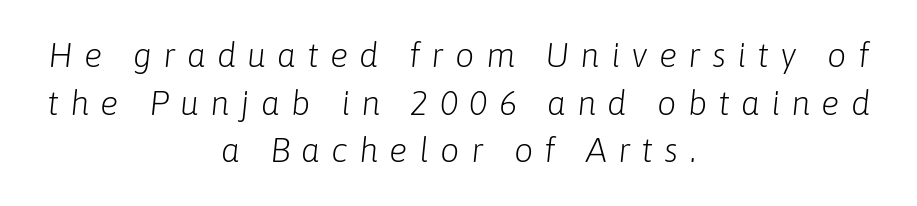
Underline: absent. Look at the tracking — it's clearly loosened, letters drifting apart. The font is comparable to plain body text, perhaps lighter. Interline gaps are of average width in this sample.
